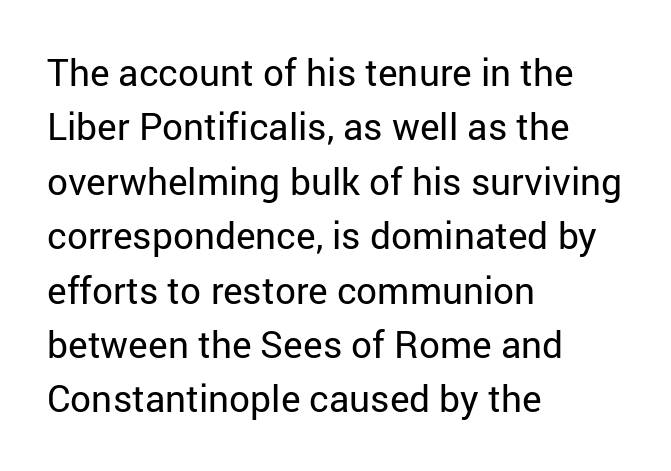
{"serif": "no", "italic": "no", "bold": "no", "weight": "regular", "width": "normal", "stroke_contrast": "low", "x_height": "medium", "monospaced": "no", "underline": "no", "align": "left", "line_spacing": "normal", "line_spacing_ratio": 1.47, "letter_spacing": "normal", "letter_spacing_em": 0.0, "glyph_px": 37}
